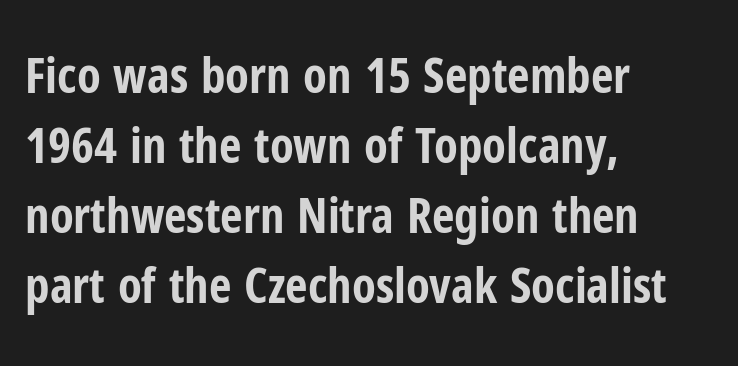
Q: Is the text bold? A: Yes.
Q: Is the text italic (slanted)? A: No, it is upright.
Q: Is the typeface a serif or a sans-serif typeface? A: Sans-serif.
Q: Is the text underlined? A: No.
Q: How is the paragraph aligned? A: Left-aligned.
Q: Is the spacing between letters normal or unusually wide? A: Normal.
Q: Is the spacing between lines tight, normal or loose? A: Normal.
Q: Width (condensed, normal, or wide)? A: Condensed.
Q: Stroke contrast? A: Low.
Q: x-height? A: Medium.
Q: Monospaced? A: No.
